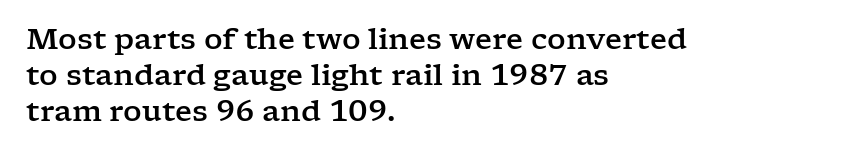
Check the space under the baseline: it is left empty. The rendering keeps characters at their native spacing. The passage shown is typed in a proportional face where columns would drift. Yep, those are serifs on the letters. The paragraph has a hard left edge and a soft right edge.
